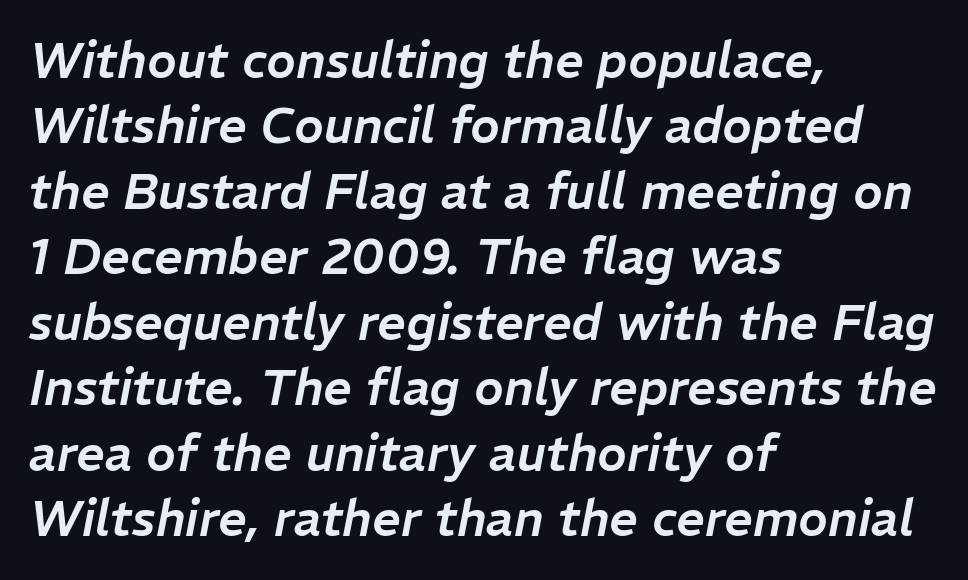
Q: Is the text italic (slanted)? A: Yes, it leans right by about 11 degrees.
Q: Is the text underlined? A: No.
Q: How is the paragraph aligned? A: Left-aligned.
Q: Is the spacing between letters normal or unusually wide? A: Normal.
Q: Is the spacing between lines tight, normal or loose? A: Normal.
Q: Width (condensed, normal, or wide)? A: Normal.
Q: Stroke contrast? A: Low.
Q: x-height? A: Medium.
Q: Monospaced? A: No.
